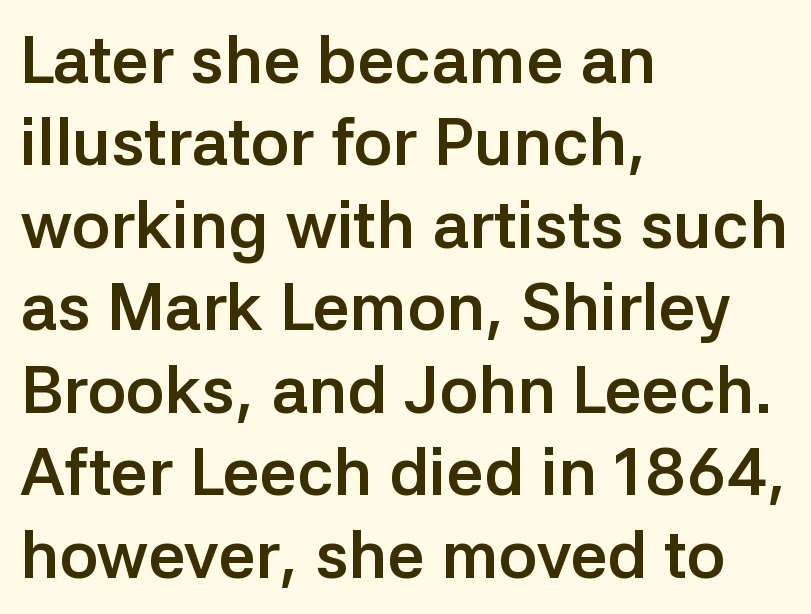
{"serif": "no", "italic": "no", "bold": "yes", "weight": "semibold", "width": "normal", "stroke_contrast": "low", "x_height": "medium", "monospaced": "no", "underline": "no", "align": "left", "line_spacing": "normal", "line_spacing_ratio": 1.25, "letter_spacing": "normal", "letter_spacing_em": 0.0, "glyph_px": 66}
